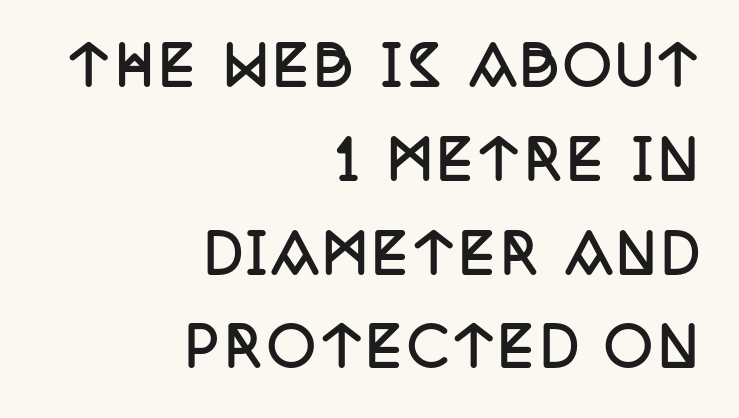
The image shows 53 px semibold, condensed serif type, upright; set right-aligned, line spacing 1.77x, not underlined; low stroke contrast and a large x-height.
